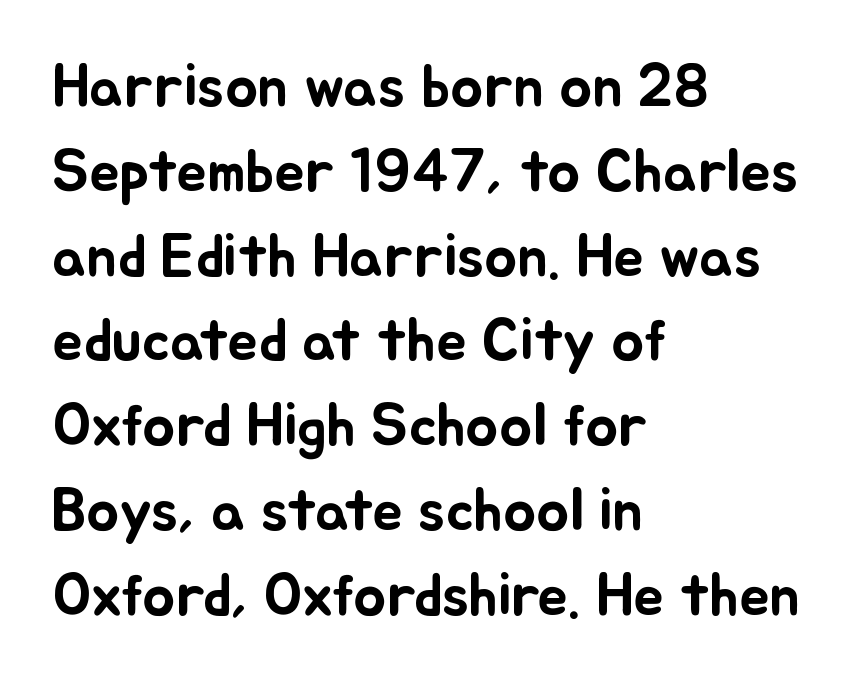
Q: Is the text italic (slanted)? A: No, it is upright.
Q: Is the text underlined? A: No.
Q: How is the paragraph aligned? A: Left-aligned.
Q: Is the spacing between letters normal or unusually wide? A: Normal.
Q: Is the spacing between lines tight, normal or loose? A: Normal.
Q: Width (condensed, normal, or wide)? A: Normal.
Q: Stroke contrast? A: Low.
Q: x-height? A: Small.
Q: Monospaced? A: No.
